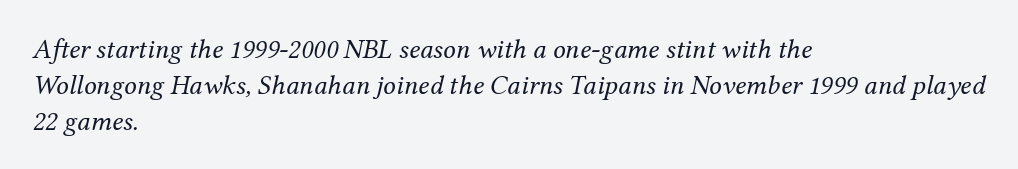
The string is rendered with underlining switched off. Line beginnings align vertically; line endings do not. Vertical stems look standard width or narrower in stroke. Summary of vertical rhythm: regular, with standard interline spacing.
